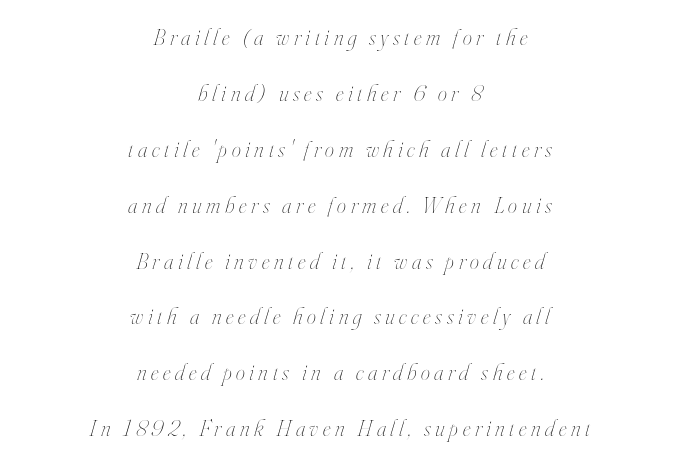
Q: Is the text bold? A: No.
Q: Is the text italic (slanted)? A: Yes, it leans right by about 16 degrees.
Q: Is the text underlined? A: No.
Q: How is the paragraph aligned? A: Centered.
Q: Is the spacing between letters normal or unusually wide? A: Unusually wide.
Q: Is the spacing between lines tight, normal or loose? A: Loose.
